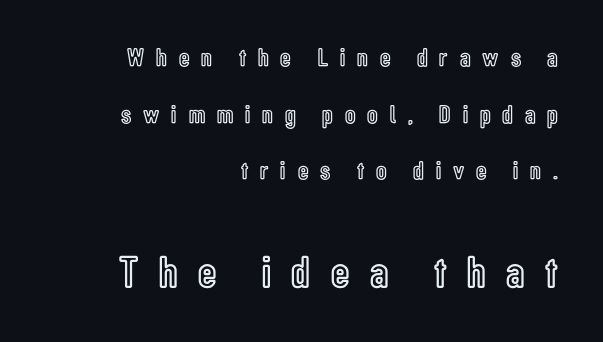
{"italic": "no", "width": "condensed", "x_height": "medium", "monospaced": "no", "underline": "no", "align": "right", "line_spacing": "loose", "line_spacing_ratio": 2.18, "letter_spacing": "wide", "letter_spacing_em": 0.46, "larger_block": "second", "size_ratio": 1.73, "glyph_px": 45}
